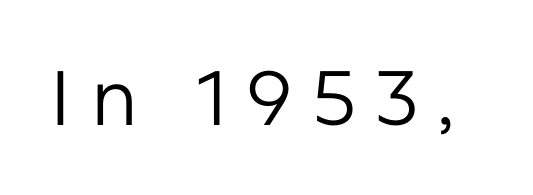
The image shows 77 px regular-weight sans-serif type, upright; set unusually wide letter spacing (+0.25 em), not underlined; low stroke contrast and a medium x-height.
